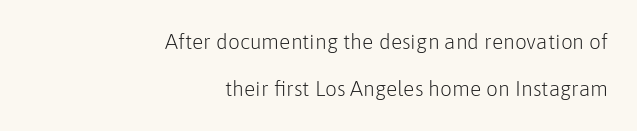
The image shows 21 px text type, upright; set right-aligned, loose line spacing (2.26x), normal letter spacing, not underlined.
